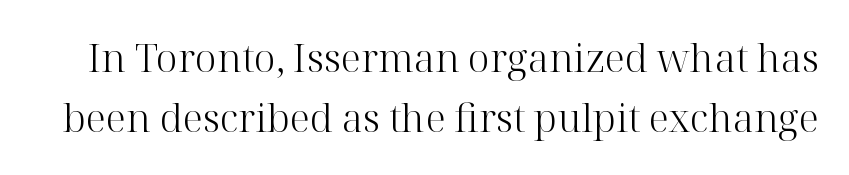
{"serif": "yes", "italic": "no", "bold": "no", "weight": "light", "width": "normal", "stroke_contrast": "high", "x_height": "medium", "monospaced": "no", "underline": "no", "line_spacing": "normal", "line_spacing_ratio": 1.54, "letter_spacing": "normal", "letter_spacing_em": 0.0, "glyph_px": 39}
